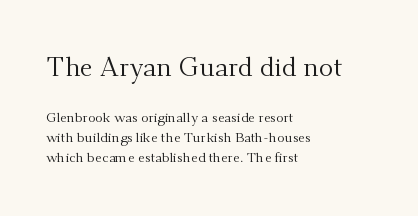
{"italic": "no", "bold": "no", "underline": "no", "align": "left", "line_spacing": "normal", "line_spacing_ratio": 1.43, "letter_spacing": "normal", "letter_spacing_em": 0.0, "larger_block": "first", "size_ratio": 1.93, "glyph_px": 27}
